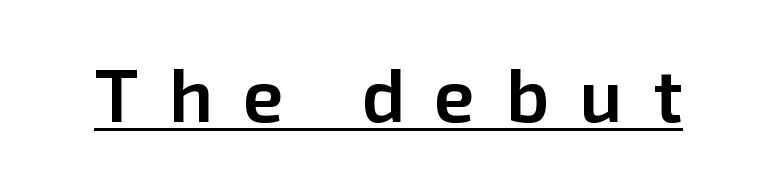
Q: Is the text bold? A: Semi-bold.
Q: Is the text italic (slanted)? A: No, it is upright.
Q: Is the typeface a serif or a sans-serif typeface? A: Sans-serif.
Q: Is the text underlined? A: Yes.
Q: Is the spacing between letters normal or unusually wide? A: Unusually wide.
Q: Width (condensed, normal, or wide)? A: Normal.
Q: Stroke contrast? A: Low.
Q: x-height? A: Medium.
Q: Monospaced? A: No.
